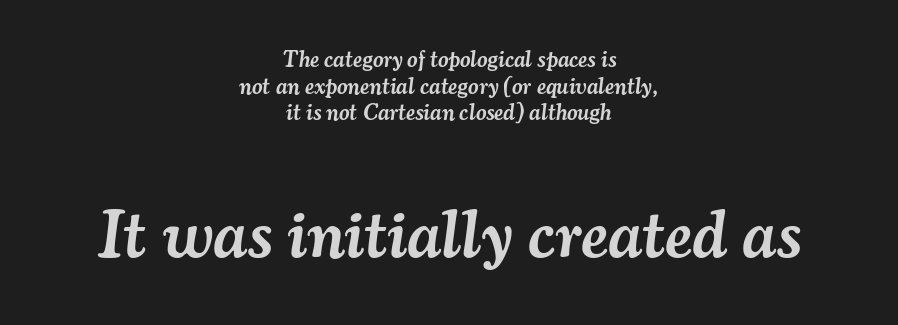
The image shows 68 px semibold serif type, italic (leaning right); set centered, line spacing 1.16x, normal letter spacing, not underlined; the second (bottom) block is 2.96x larger; medium stroke contrast and a small x-height.
